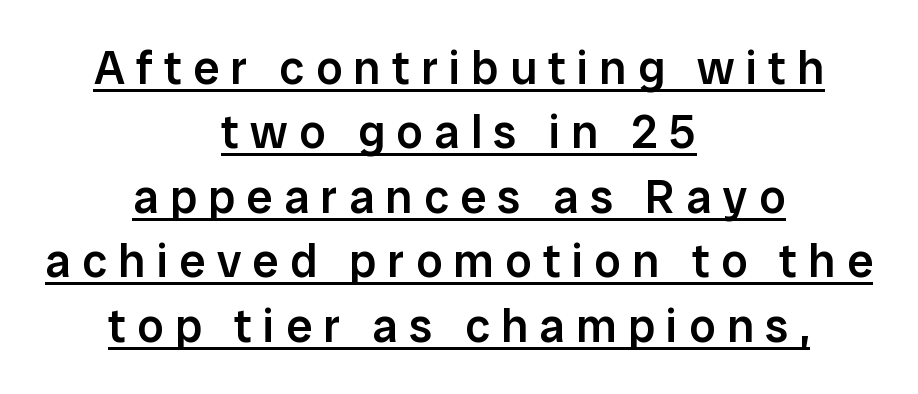
Q: Is the text bold? A: Semi-bold.
Q: Is the text italic (slanted)? A: No, it is upright.
Q: Is the typeface a serif or a sans-serif typeface? A: Sans-serif.
Q: Is the text underlined? A: Yes.
Q: How is the paragraph aligned? A: Centered.
Q: Is the spacing between letters normal or unusually wide? A: Unusually wide.
Q: Is the spacing between lines tight, normal or loose? A: Normal.
Q: Width (condensed, normal, or wide)? A: Normal.
Q: Stroke contrast? A: Low.
Q: x-height? A: Medium.
Q: Monospaced? A: No.
